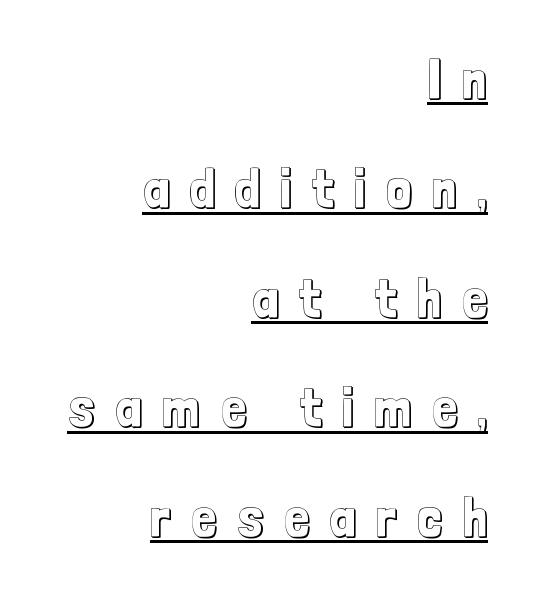
A flush-right, rag-left setting is used for this passage. Quick note: not italic, upright. Looks like regular typesetting: each glyph gets only the width it needs. Notice the wide empty band between every row — that's loose leading. Does extra space separate the letters? Yes, quite a lot of it. These characters rest on top of a visible drawn line.
